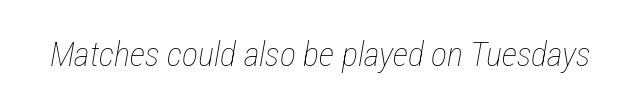
{"italic": "yes", "lean": "right", "slant_degrees": 12, "bold": "no", "weight": "thin", "width": "condensed", "stroke_contrast": "low", "x_height": "medium", "monospaced": "no", "underline": "no", "letter_spacing": "normal", "letter_spacing_em": 0.0, "glyph_px": 34}
